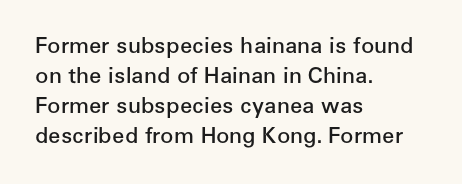
Q: Is the text bold? A: Semi-bold.
Q: Is the text italic (slanted)? A: No, it is upright.
Q: Is the text underlined? A: No.
Q: How is the paragraph aligned? A: Left-aligned.
Q: Is the spacing between letters normal or unusually wide? A: Normal.
Q: Is the spacing between lines tight, normal or loose? A: Normal.
